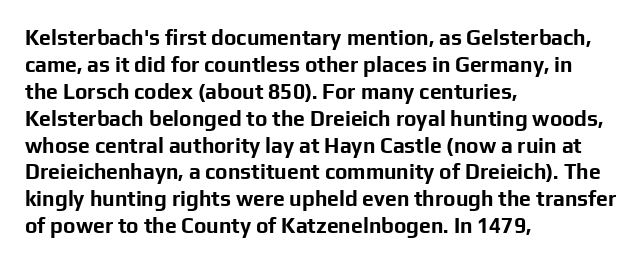
The image shows 21 px bold type, upright; set left-aligned, normal line spacing (1.28x), normal letter spacing, not underlined.
